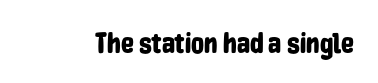
The image shows 29 px condensed sans-serif type, upright; set normal letter spacing, not underlined; low stroke contrast and a medium x-height.
